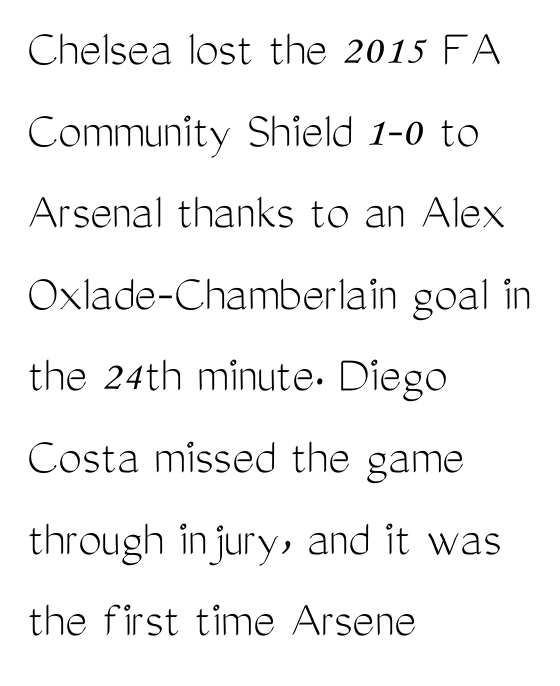
The horizontal fit of the characters is conventional and even. The rendering uses natural spacing where letterforms have individual widths. The space beneath each line is pristine and unruled. Ordinary non-slanted type is in use. The characters display no serif detailing; their extremities are plain. The lines sit at an ordinary, default distance from one another.
